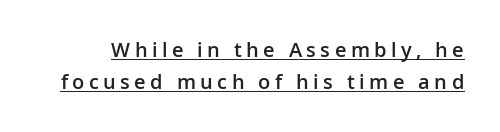
The horizontal fit of the characters is loose and conspicuously gappy. You can tell it's not italic because the verticals are truly vertical. Interline gaps are of average width in this sample. Summary of weight: moderately heavy, a semibold. A rule runs beneath these lines of type.
